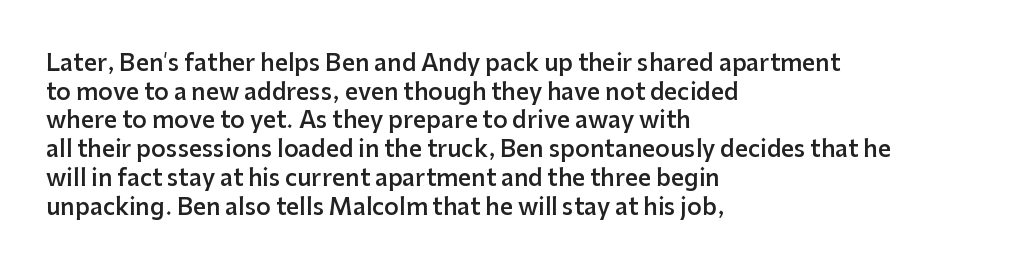
The image shows 23 px text type, upright; set left-aligned, normal line spacing (1.25x), normal letter spacing, not underlined.
